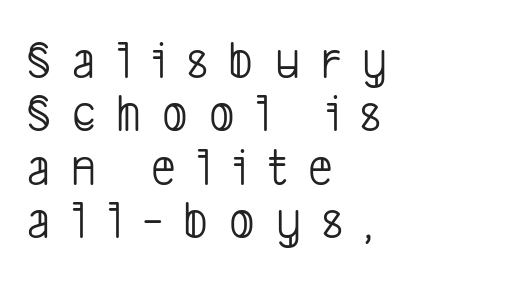
Q: Is the text bold? A: No.
Q: Is the typeface a serif or a sans-serif typeface? A: Sans-serif.
Q: Is the text underlined? A: No.
Q: How is the paragraph aligned? A: Left-aligned.
Q: Is the spacing between letters normal or unusually wide? A: Unusually wide.
Q: Is the spacing between lines tight, normal or loose? A: Tight.
Q: Width (condensed, normal, or wide)? A: Condensed.
Q: Stroke contrast? A: Low.
Q: x-height? A: Medium.
Q: Monospaced? A: No.
